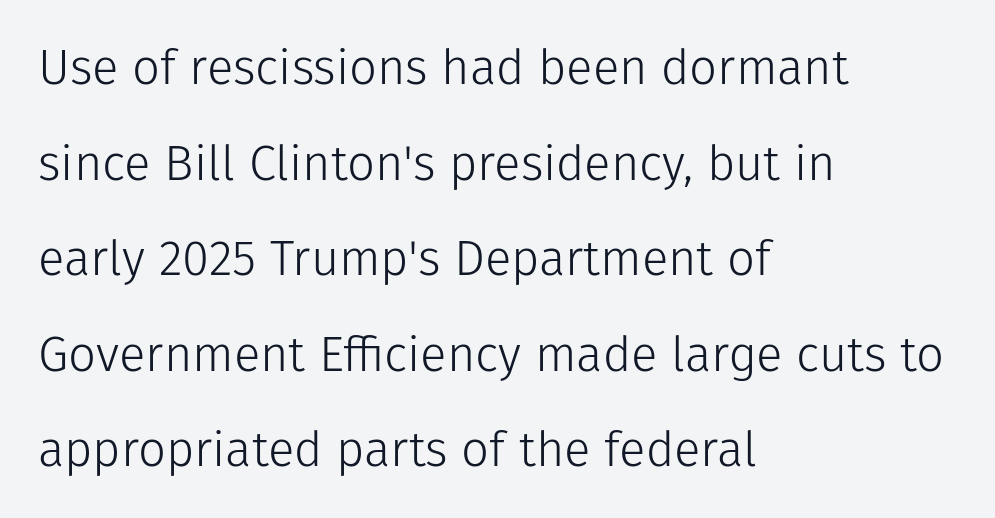
{"serif": "no", "italic": "no", "bold": "no", "weight": "light", "width": "normal", "stroke_contrast": "low", "x_height": "medium", "monospaced": "no", "underline": "no", "align": "left", "line_spacing": "loose", "line_spacing_ratio": 1.95, "letter_spacing": "normal", "letter_spacing_em": 0.0, "glyph_px": 49}
